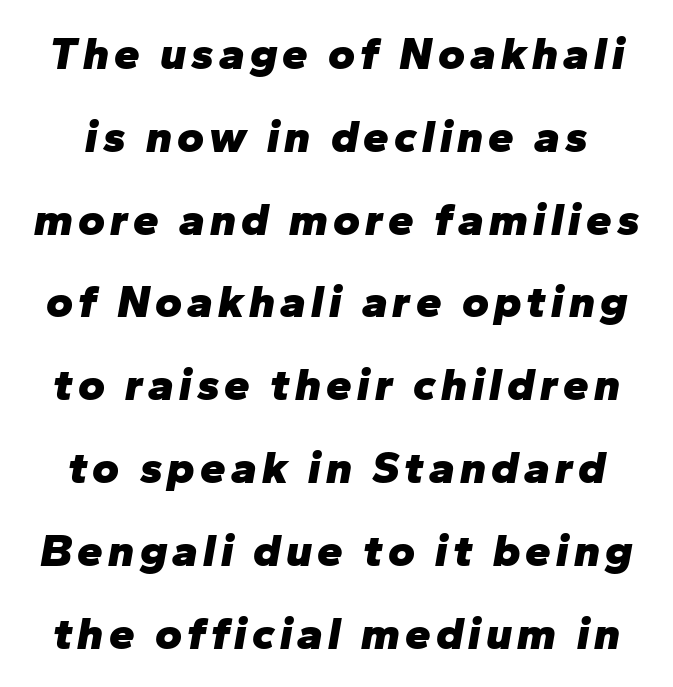
{"italic": "yes", "lean": "right", "slant_degrees": 10, "bold": "yes", "weight": "heavy", "width": "normal", "stroke_contrast": "low", "x_height": "medium", "monospaced": "no", "underline": "no", "line_spacing_ratio": 1.8, "glyph_px": 46}
